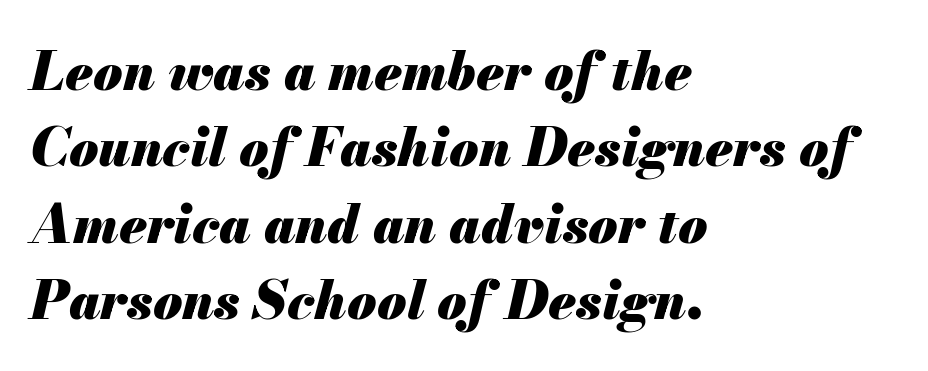
The image shows 53 px heavy type, italic (leaning right); set left-aligned, normal line spacing (1.44x), normal letter spacing, not underlined; medium stroke contrast and a small x-height.
